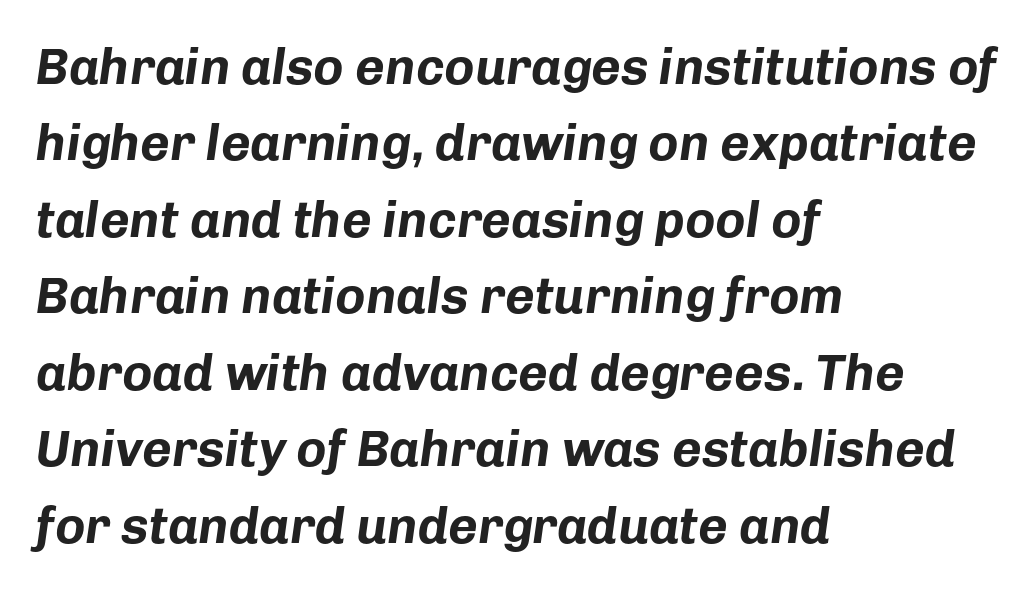
The image shows 51 px bold type, italic (leaning right); set left-aligned, normal line spacing (1.5x), normal letter spacing, not underlined; low stroke contrast and a medium x-height.
